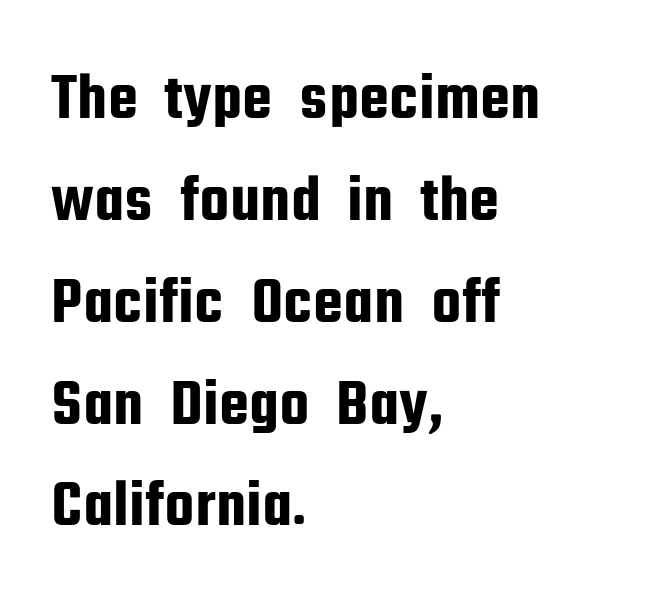
This rendering uses left alignment, leaving the right contour irregular. Upright lettering throughout. Think of a printed novel: that variable character pitch is what you see here. Unlike a traditional serif, this face leaves its strokes unadorned. Characters follow at the spacing the type designer built in.
